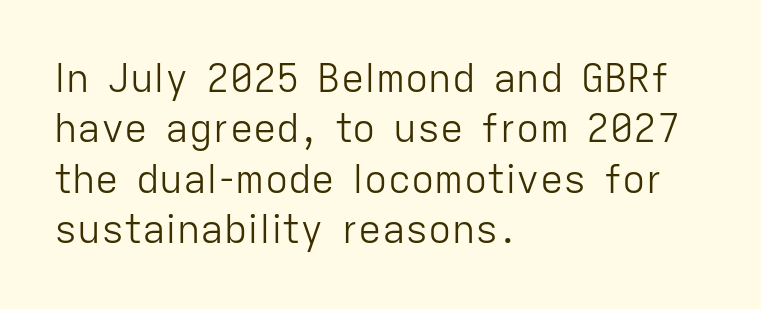
Which margin do the lines hug? The left one — the right edge is uneven. These lines were composed using upright roman letters. Words float on clear page, feet unadorned. Stems here are at most as thick as an everyday book face. Leading: standard.
